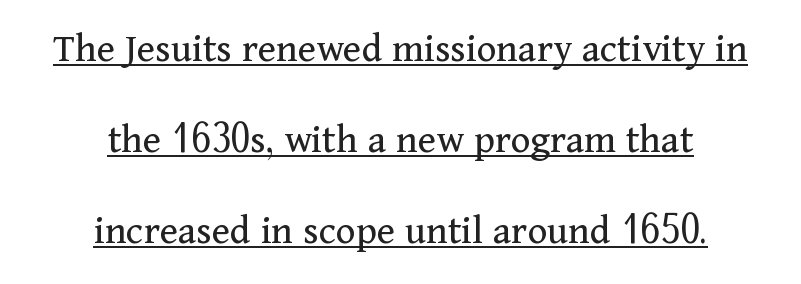
Ascenders rise straight up at ninety degrees. These lines stack symmetrically, like a column narrowing and widening about its center. No extra tracking has been applied to these lines. The specimen includes a rule beneath the text block's lines.
